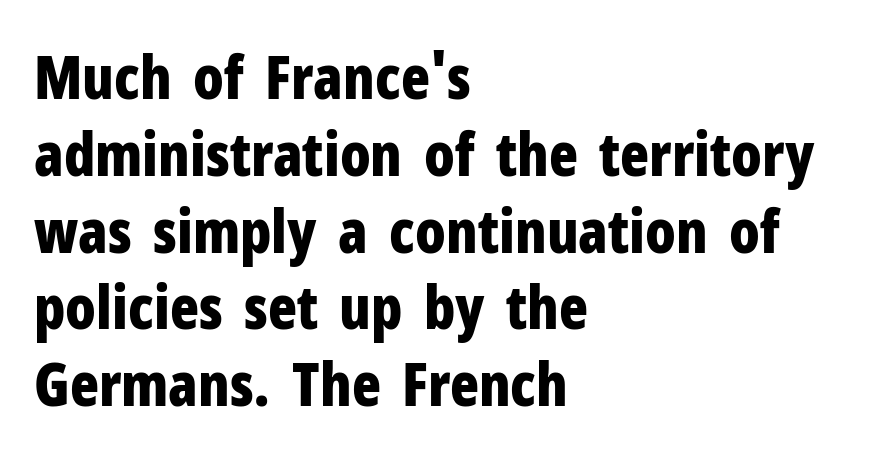
Q: Is the text bold? A: Yes.
Q: Is the text italic (slanted)? A: No, it is upright.
Q: Is the typeface a serif or a sans-serif typeface? A: Sans-serif.
Q: Is the text underlined? A: No.
Q: How is the paragraph aligned? A: Left-aligned.
Q: Is the spacing between letters normal or unusually wide? A: Normal.
Q: Is the spacing between lines tight, normal or loose? A: Normal.
Q: Width (condensed, normal, or wide)? A: Condensed.
Q: Stroke contrast? A: Low.
Q: x-height? A: Medium.
Q: Monospaced? A: No.
